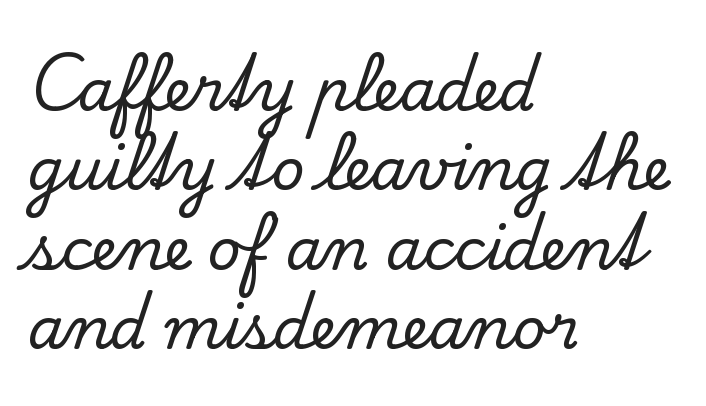
The image shows 58 px serif type; set left-aligned, normal line spacing (1.37x), normal letter spacing, not underlined; low stroke contrast and a small x-height.
